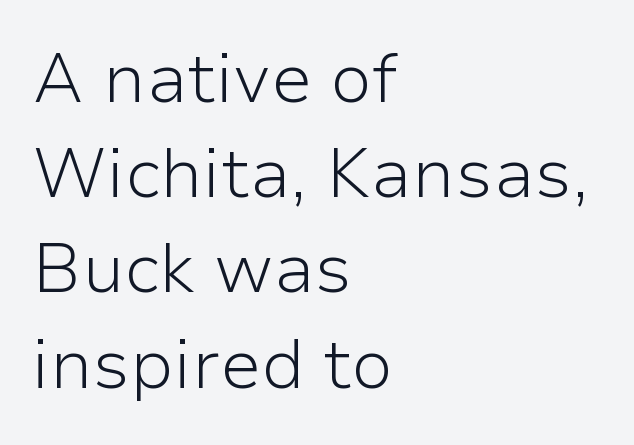
Q: Is the text bold? A: No.
Q: Is the text italic (slanted)? A: No, it is upright.
Q: Is the typeface a serif or a sans-serif typeface? A: Sans-serif.
Q: Is the text underlined? A: No.
Q: How is the paragraph aligned? A: Left-aligned.
Q: Is the spacing between letters normal or unusually wide? A: Normal.
Q: Is the spacing between lines tight, normal or loose? A: Normal.
Q: Width (condensed, normal, or wide)? A: Normal.
Q: Stroke contrast? A: Low.
Q: x-height? A: Medium.
Q: Monospaced? A: No.
